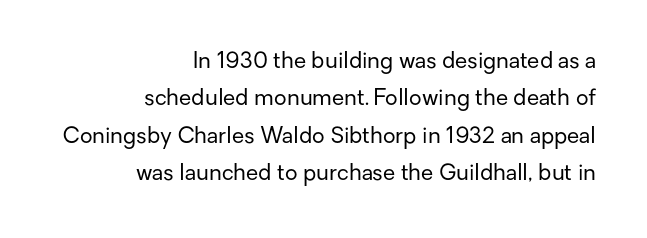
Q: Is the text bold? A: No.
Q: Is the text italic (slanted)? A: No, it is upright.
Q: Is the text underlined? A: No.
Q: How is the paragraph aligned? A: Right-aligned.
Q: Is the spacing between letters normal or unusually wide? A: Normal.
Q: Is the spacing between lines tight, normal or loose? A: Normal.
